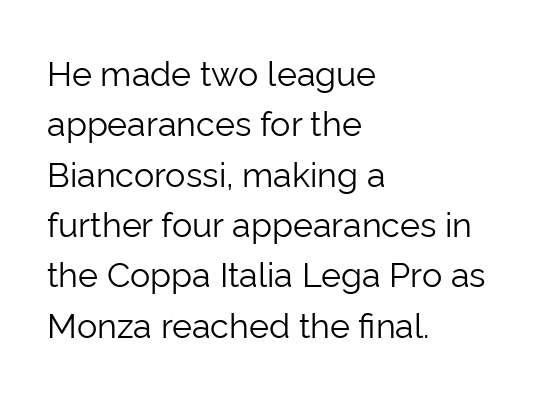
{"serif": "no", "italic": "no", "bold": "no", "weight": "light", "width": "normal", "stroke_contrast": "low", "x_height": "medium", "monospaced": "no", "underline": "no", "align": "left", "line_spacing": "normal", "line_spacing_ratio": 1.48, "letter_spacing": "normal", "letter_spacing_em": 0.0, "glyph_px": 34}
